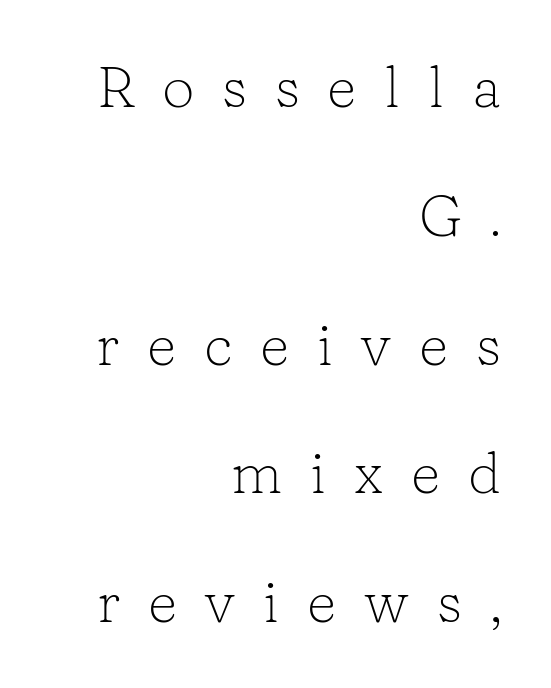
The image shows 58 px light serif type, upright; set right-aligned, loose line spacing (2.22x), unusually wide letter spacing (+0.48 em), not underlined; low stroke contrast and a medium x-height.
